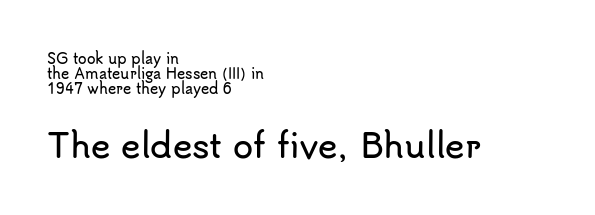
Q: Is the text italic (slanted)? A: No, it is upright.
Q: Is the typeface a serif or a sans-serif typeface? A: Sans-serif.
Q: Is the text underlined? A: No.
Q: How is the paragraph aligned? A: Left-aligned.
Q: Is the spacing between letters normal or unusually wide? A: Normal.
Q: Is the spacing between lines tight, normal or loose? A: Tight.
Q: Which block of text is set in a larger size, the first (top) or the second (bottom)? A: The second (bottom) one.
Q: Width (condensed, normal, or wide)? A: Normal.
Q: Stroke contrast? A: Low.
Q: x-height? A: Small.
Q: Monospaced? A: No.
